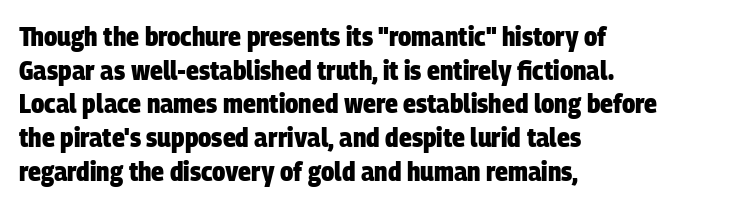
The image shows 27 px bold type; set left-aligned, normal line spacing (1.25x), normal letter spacing, not underlined.
